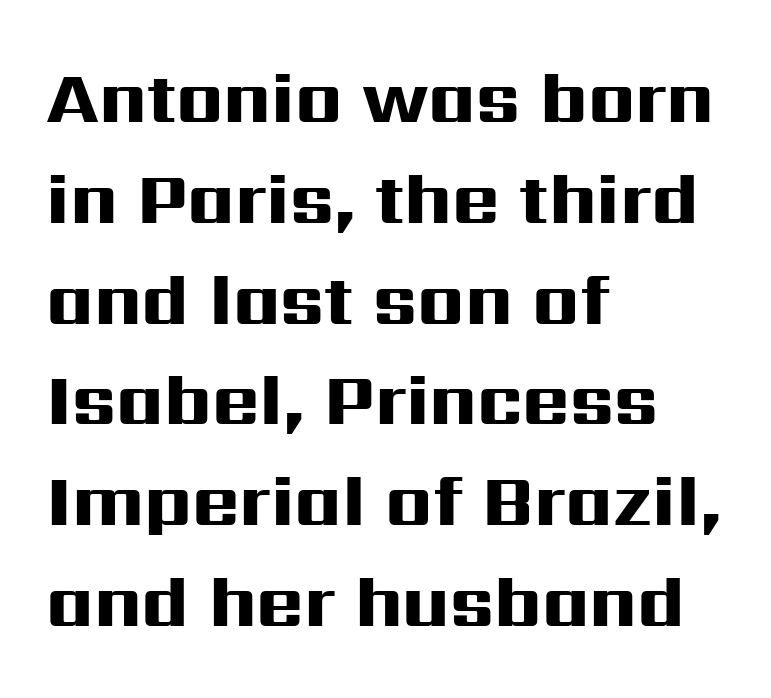
Unlike a traditional serif, this face leaves its strokes unadorned. No italicization has been applied; the sample stays upright. Between one letter and the next there's only the usual sliver of space. Think of a printed novel: that variable character pitch is what you see here. A student would call this left alignment; a typographer would say flush left, rag right.
